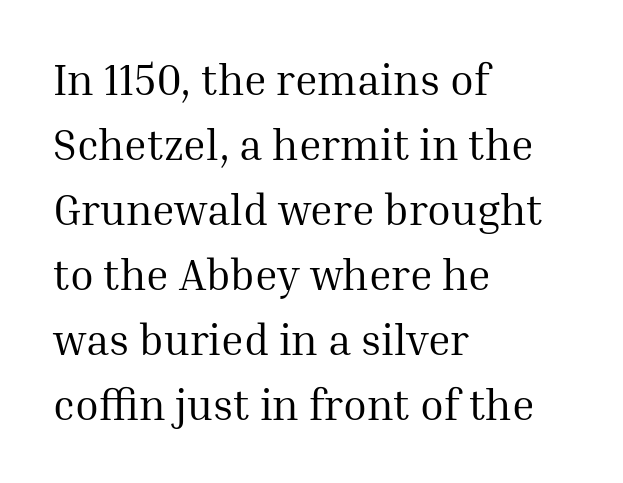
Leftover space on each line is placed entirely after the last word. Serif or sans? Serif — the stroke terminals have little feet. The line-height multiplier appears to be the usual default. Spacing verdict: proportional, widths tailored to each character. No letter is thick-stroked: the sample isn't bold. Glance below the letters and you will spot only blank space.
